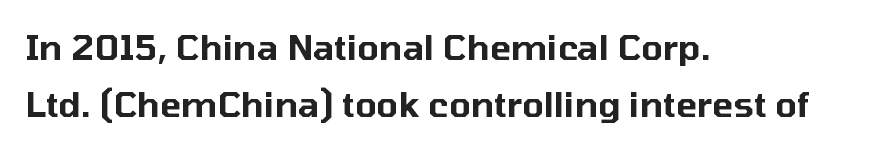
I'd call this a sans setting — the letters go barefoot. Summary of vertical rhythm: regular, with standard interline spacing. This sample uses an upright cut, with every glyph sitting square on the baseline. The baseline area is clear. Is the letter spacing exaggerated? No — it looks like the ordinary default. The lines are quadded left.
